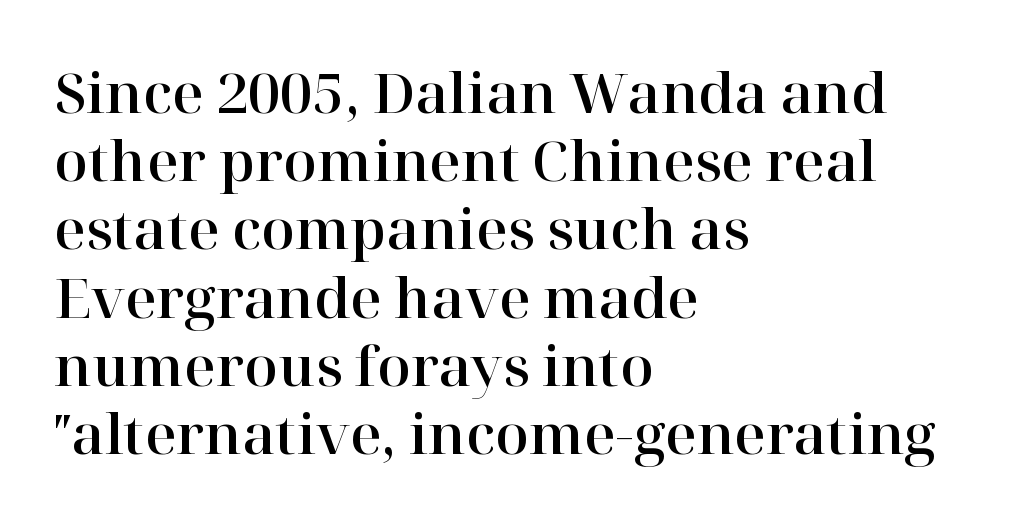
{"serif": "yes", "italic": "no", "width": "normal", "stroke_contrast": "high", "x_height": "medium", "monospaced": "no", "underline": "no", "align": "left", "line_spacing_ratio": 1.24, "letter_spacing": "normal", "letter_spacing_em": 0.0, "glyph_px": 55}
